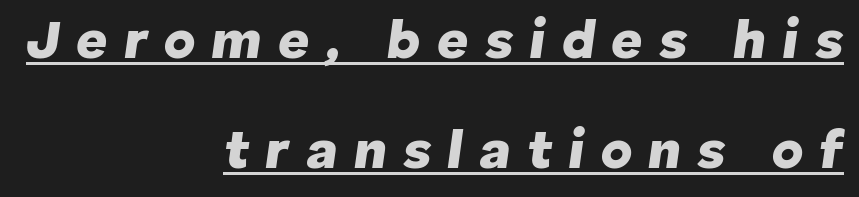
The image shows 54 px heavy type, italic (leaning right); set right-aligned, loose line spacing (2.03x), unusually wide letter spacing (+0.3 em), underlined; low stroke contrast and a medium x-height.
